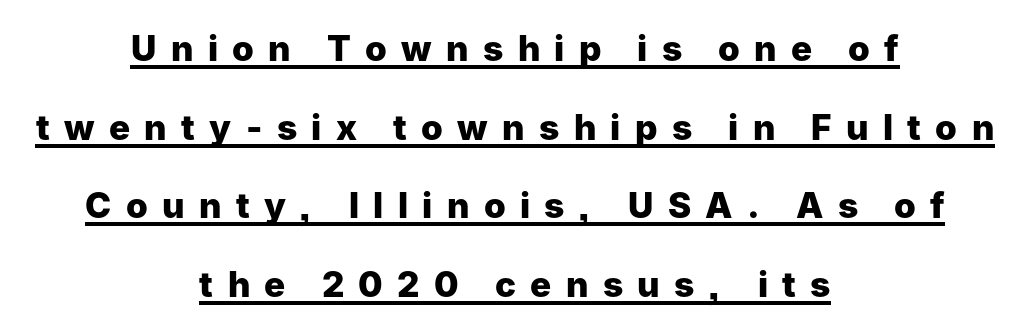
Q: Is the text bold? A: Yes.
Q: Is the text italic (slanted)? A: No, it is upright.
Q: Is the typeface a serif or a sans-serif typeface? A: Sans-serif.
Q: Is the text underlined? A: Yes.
Q: How is the paragraph aligned? A: Centered.
Q: Is the spacing between letters normal or unusually wide? A: Unusually wide.
Q: Is the spacing between lines tight, normal or loose? A: Loose.
Q: Width (condensed, normal, or wide)? A: Normal.
Q: Stroke contrast? A: Low.
Q: x-height? A: Medium.
Q: Monospaced? A: No.
